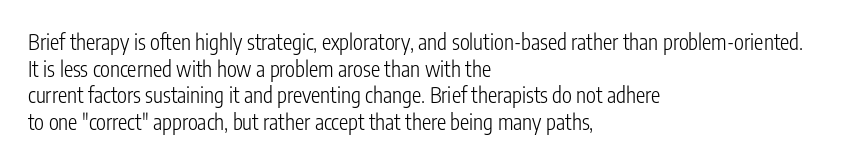
Summary of weight: not heavy and not bold. The vertical gap from one line to the next is medium. The type is set solid horizontally, with unmodified tracking. No italicization has been applied; the sample stays upright. The paragraph shown leans on its left margin. The gap between lines stays unmarked.
